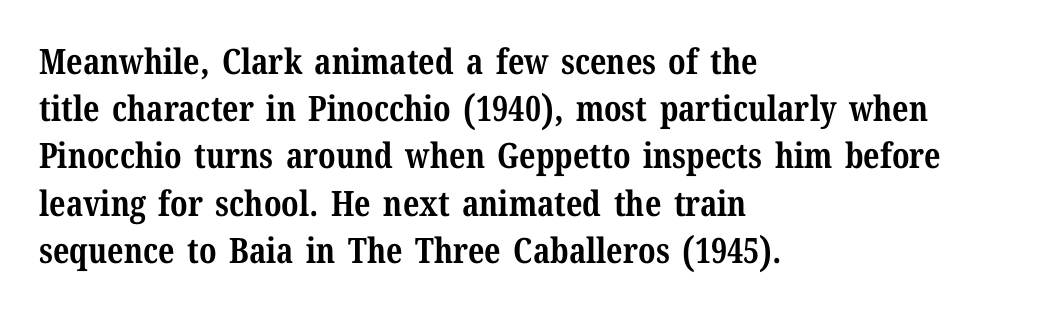
{"serif": "yes", "italic": "no", "bold": "yes", "weight": "bold", "width": "normal", "stroke_contrast": "medium", "x_height": "medium", "monospaced": "no", "underline": "no", "align": "left", "line_spacing": "normal", "line_spacing_ratio": 1.35, "letter_spacing": "normal", "letter_spacing_em": 0.0, "glyph_px": 35}
